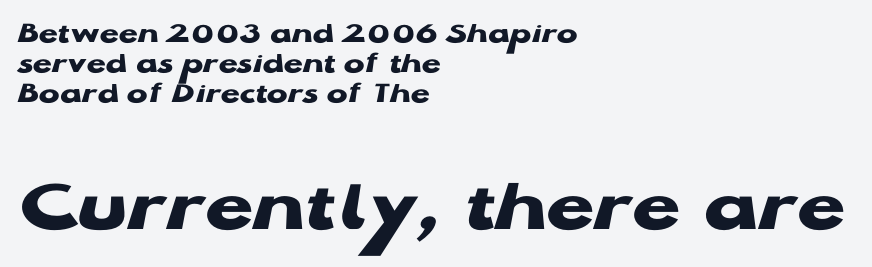
Rule under the text: the space is simply empty. Is there much room between lines? No — they nearly touch. Bold? Absolutely — the strokes are thick and heavy. The compositor pushed each line to the left boundary. The letterforms sit shoulder to shoulder at normal distance.
